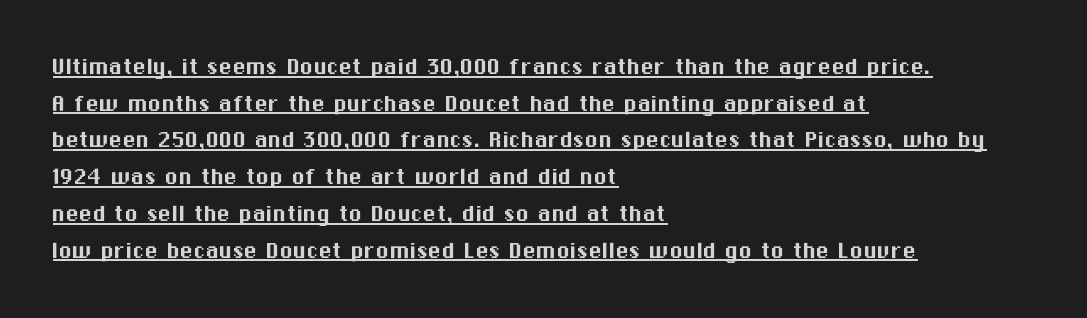
The image shows 27 px text type, upright; set left-aligned, normal line spacing (1.36x), normal letter spacing, underlined.
